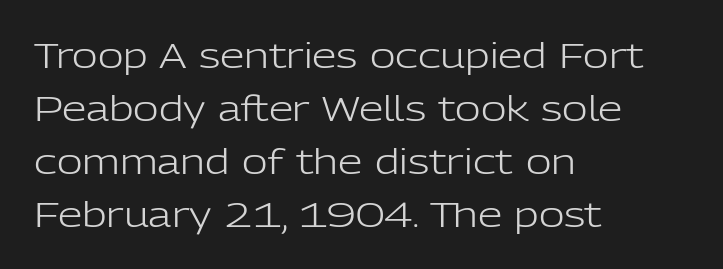
{"serif": "no", "italic": "no", "bold": "no", "weight": "light", "width": "normal", "stroke_contrast": "low", "x_height": "medium", "monospaced": "no", "underline": "no", "align": "left", "line_spacing": "normal", "line_spacing_ratio": 1.51, "letter_spacing": "normal", "letter_spacing_em": 0.0, "glyph_px": 35}
